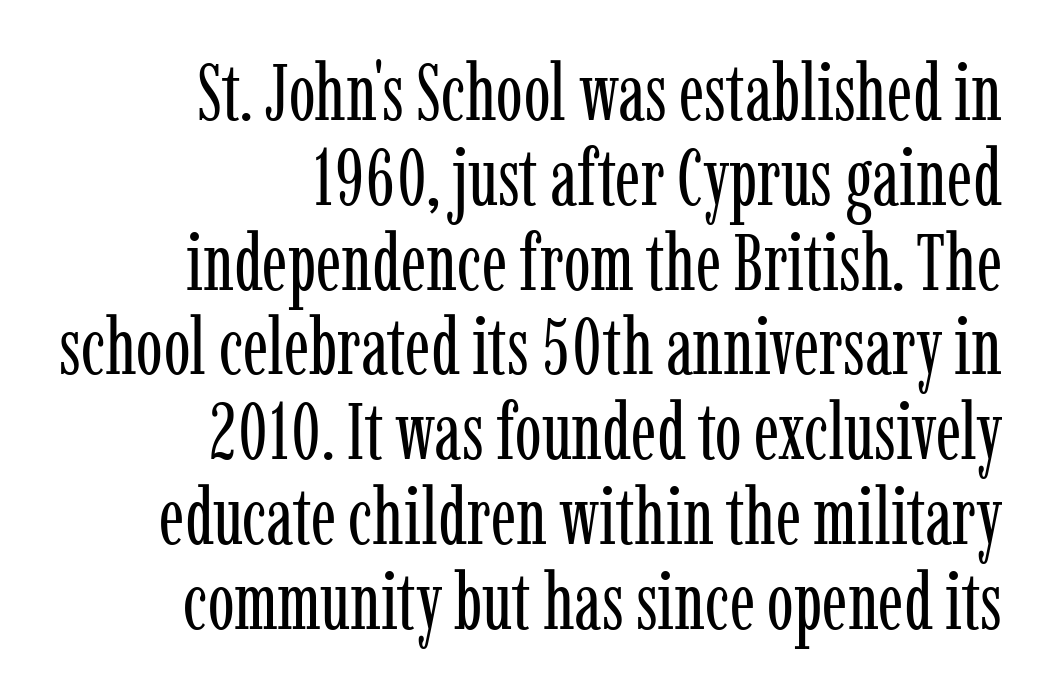
{"serif": "yes", "italic": "no", "bold": "no", "weight": "regular", "width": "condensed", "stroke_contrast": "low", "x_height": "medium", "monospaced": "no", "underline": "no", "align": "right", "line_spacing": "tight", "line_spacing_ratio": 1.06, "letter_spacing": "normal", "letter_spacing_em": 0.0, "glyph_px": 80}
